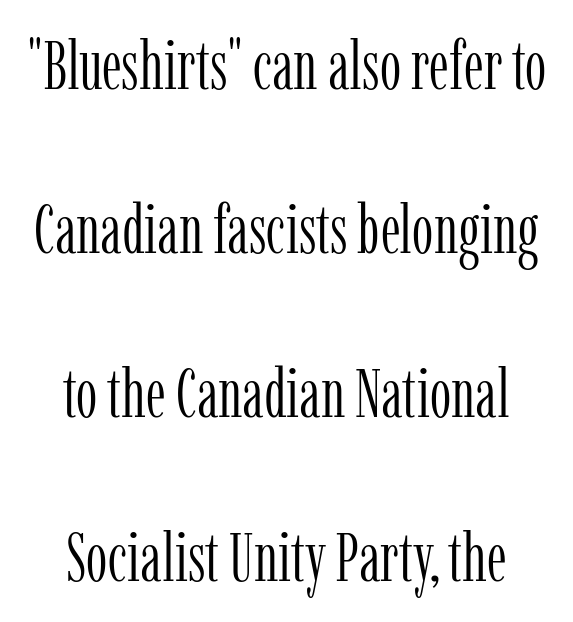
The image shows 68 px light, condensed serif type, upright; set loose line spacing (2.41x), normal letter spacing, not underlined; low stroke contrast and a medium x-height.
